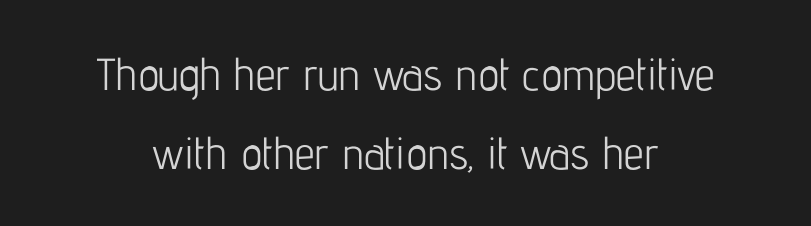
Q: Is the text bold? A: No.
Q: Is the text italic (slanted)? A: No, it is upright.
Q: Is the typeface a serif or a sans-serif typeface? A: Sans-serif.
Q: Is the text underlined? A: No.
Q: Is the spacing between letters normal or unusually wide? A: Normal.
Q: Width (condensed, normal, or wide)? A: Condensed.
Q: Stroke contrast? A: Low.
Q: x-height? A: Medium.
Q: Monospaced? A: No.
